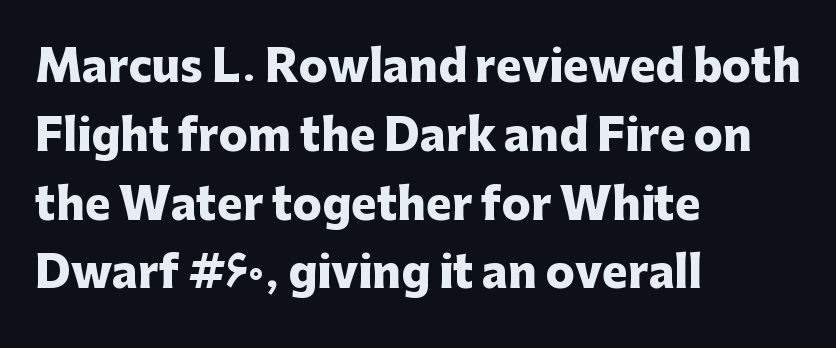
Q: Is the text bold? A: Yes.
Q: Is the text italic (slanted)? A: No, it is upright.
Q: Is the typeface a serif or a sans-serif typeface? A: Sans-serif.
Q: Is the text underlined? A: No.
Q: How is the paragraph aligned? A: Left-aligned.
Q: Is the spacing between letters normal or unusually wide? A: Normal.
Q: Is the spacing between lines tight, normal or loose? A: Normal.
Q: Width (condensed, normal, or wide)? A: Normal.
Q: Stroke contrast? A: Low.
Q: x-height? A: Medium.
Q: Monospaced? A: No.
